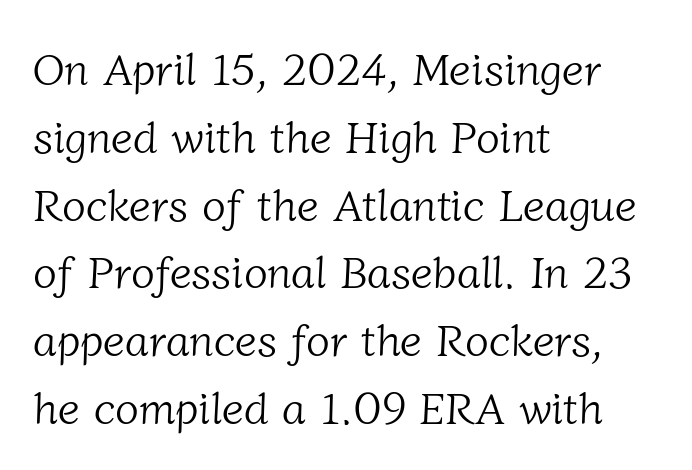
Observe the ordinary spacing: letters are neighbours, not strangers. In terms of leading, this rendering sits right in the middle. Stem width sits at or under what a default text font uses. Is the block centered? No — it sits flush against the left margin. Examine the stroke ends and you'll spot serifs.
